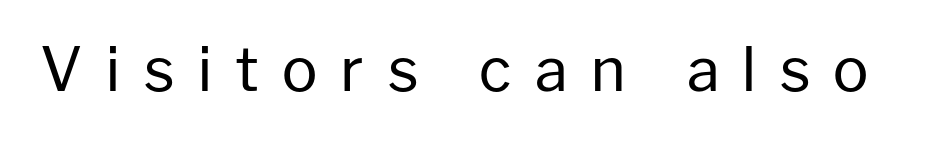
{"serif": "no", "italic": "no", "bold": "no", "weight": "regular", "width": "normal", "stroke_contrast": "low", "x_height": "medium", "monospaced": "no", "underline": "no", "letter_spacing": "wide", "letter_spacing_em": 0.37, "glyph_px": 60}
